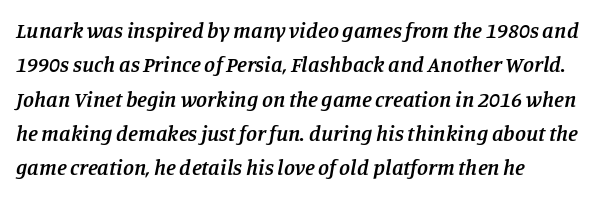
Just letters on the line, the space beneath them empty. Teacher's note: observe the even left margin — that is flush-left alignment. Would a proofreader flag this as italicized? Yes. The line texture is even and compact thanks to regular tracking. A typesetter would call this leading conventional body-copy spacing.
